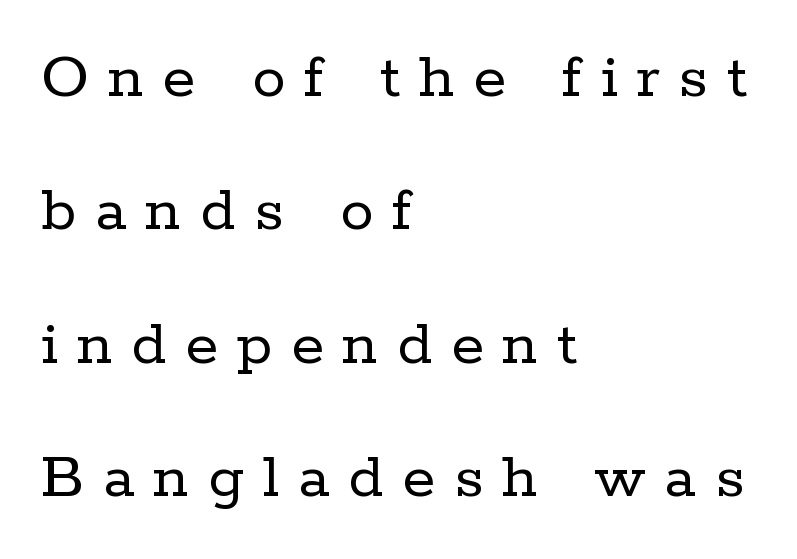
{"serif": "yes", "italic": "no", "bold": "no", "weight": "regular", "width": "normal", "stroke_contrast": "low", "x_height": "medium", "monospaced": "no", "underline": "no", "align": "left", "line_spacing": "loose", "line_spacing_ratio": 1.99, "letter_spacing": "wide", "letter_spacing_em": 0.28, "glyph_px": 67}
